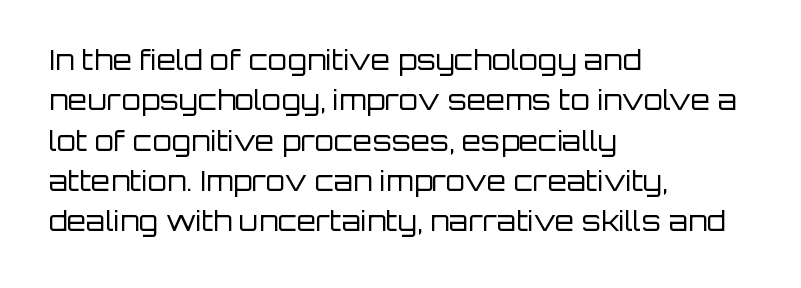
{"serif": "no", "italic": "no", "bold": "no", "weight": "regular", "width": "normal", "stroke_contrast": "low", "x_height": "large", "monospaced": "no", "underline": "no", "align": "left", "line_spacing": "normal", "line_spacing_ratio": 1.44, "letter_spacing": "normal", "letter_spacing_em": 0.0, "glyph_px": 28}
